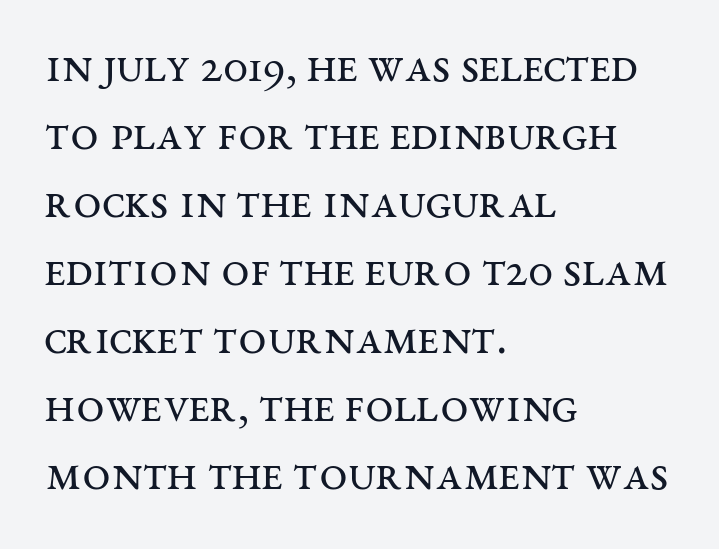
Honestly, the letter spacing is just normal — you wouldn't notice it. The characters display serif detailing at their extremities. This sample keeps an unexceptional amount of space between lines. The compositor pushed each line to the left boundary.
